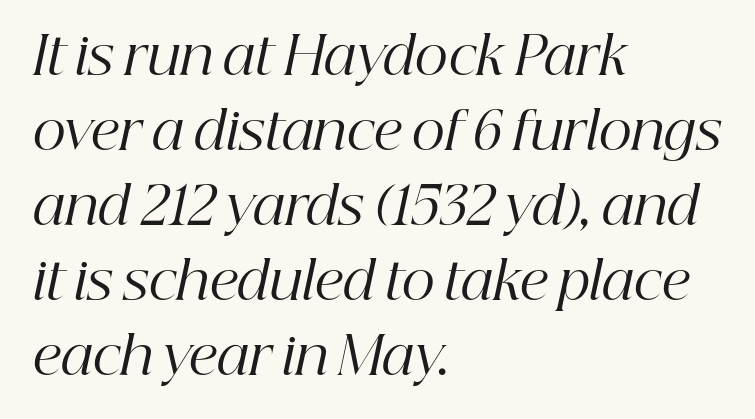
Q: Is the text bold? A: No.
Q: Is the text italic (slanted)? A: Yes, it leans right by about 12 degrees.
Q: Is the typeface a serif or a sans-serif typeface? A: Serif.
Q: Is the text underlined? A: No.
Q: How is the paragraph aligned? A: Left-aligned.
Q: Is the spacing between letters normal or unusually wide? A: Normal.
Q: Is the spacing between lines tight, normal or loose? A: Normal.
Q: Width (condensed, normal, or wide)? A: Normal.
Q: Stroke contrast? A: High.
Q: x-height? A: Medium.
Q: Monospaced? A: No.
